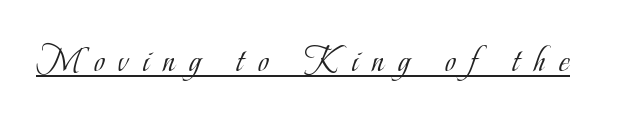
{"serif": "yes", "bold": "no", "weight": "light", "width": "condensed", "stroke_contrast": "low", "x_height": "small", "monospaced": "no", "underline": "yes", "letter_spacing": "wide", "letter_spacing_em": 0.39, "glyph_px": 37}
